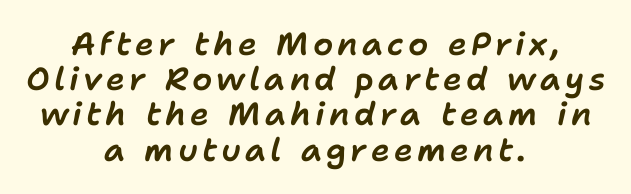
Q: Is the text italic (slanted)? A: Yes, it leans right by about 11 degrees.
Q: Is the text underlined? A: No.
Q: How is the paragraph aligned? A: Centered.
Q: Is the spacing between lines tight, normal or loose? A: Tight.
Q: Width (condensed, normal, or wide)? A: Normal.
Q: Stroke contrast? A: Low.
Q: x-height? A: Medium.
Q: Monospaced? A: No.
